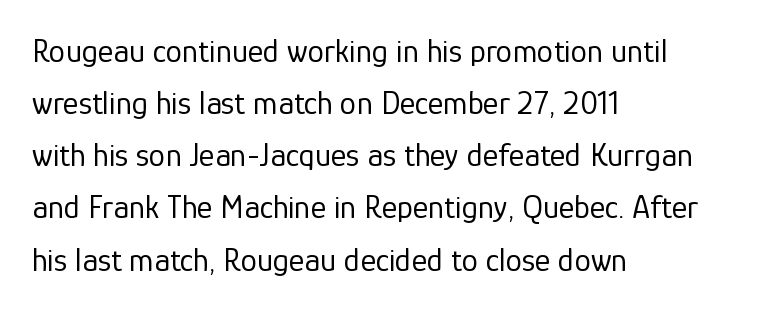
The image shows 33 px regular-weight sans-serif type, upright; set left-aligned, normal line spacing (1.58x), normal letter spacing, not underlined; low stroke contrast and a medium x-height.
